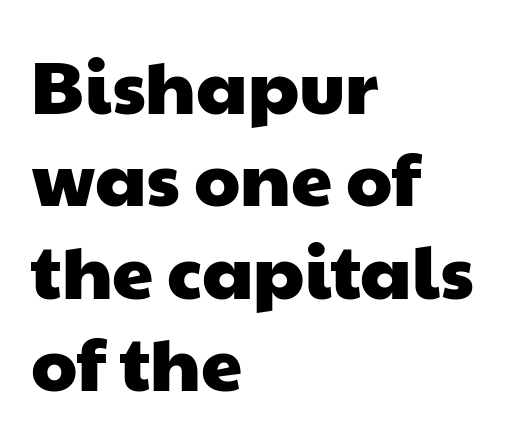
In CSS terms this would be text-align: left. Glyph-to-glyph distance matches everyday printed text. Whoever set this chose a conventional vertical rhythm. The passage shown is typeset with a sans-serif family.
